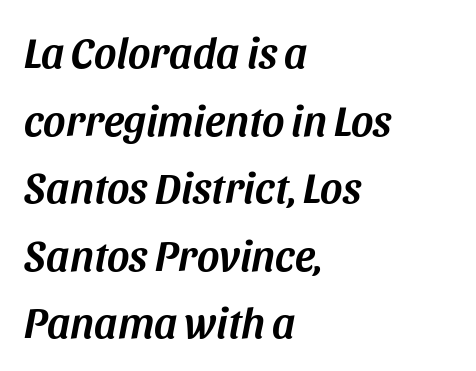
The image shows 43 px text type, italic (leaning right); set left-aligned, normal line spacing (1.57x), normal letter spacing, not underlined; medium stroke contrast and a large x-height.
